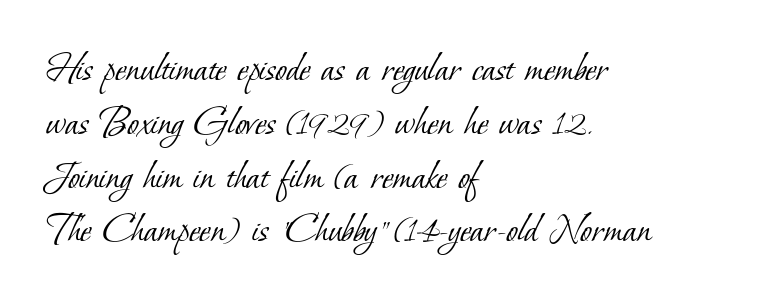
{"serif": "yes", "bold": "no", "weight": "light", "width": "normal", "stroke_contrast": "low", "x_height": "small", "monospaced": "no", "underline": "no", "align": "left", "line_spacing": "normal", "line_spacing_ratio": 1.28, "letter_spacing": "normal", "letter_spacing_em": 0.0, "glyph_px": 42}
